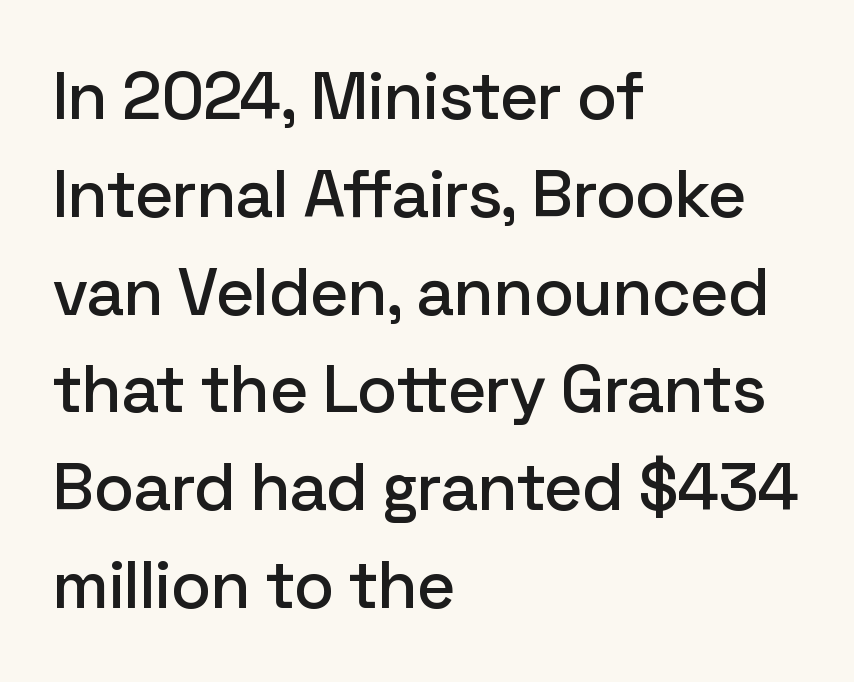
Q: Is the text italic (slanted)? A: No, it is upright.
Q: Is the typeface a serif or a sans-serif typeface? A: Sans-serif.
Q: Is the text underlined? A: No.
Q: How is the paragraph aligned? A: Left-aligned.
Q: Is the spacing between letters normal or unusually wide? A: Normal.
Q: Is the spacing between lines tight, normal or loose? A: Normal.
Q: Width (condensed, normal, or wide)? A: Normal.
Q: Stroke contrast? A: Low.
Q: x-height? A: Medium.
Q: Monospaced? A: No.
